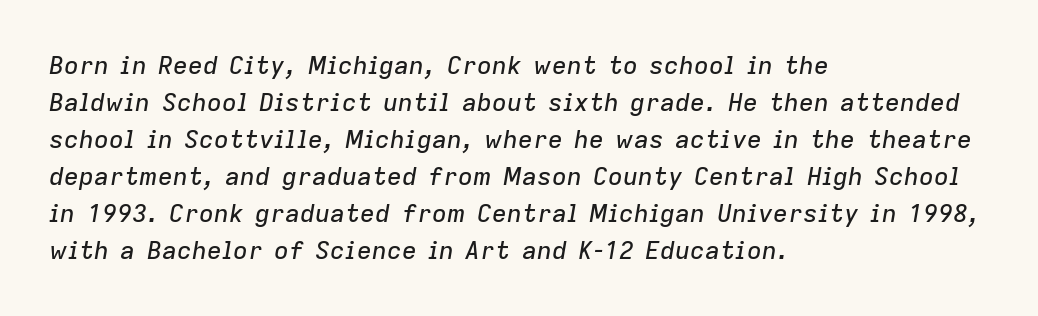
{"italic": "yes", "lean": "right", "slant_degrees": 9, "underline": "no", "align": "left", "line_spacing": "normal", "line_spacing_ratio": 1.48, "letter_spacing": "normal", "letter_spacing_em": 0.0, "glyph_px": 25}
